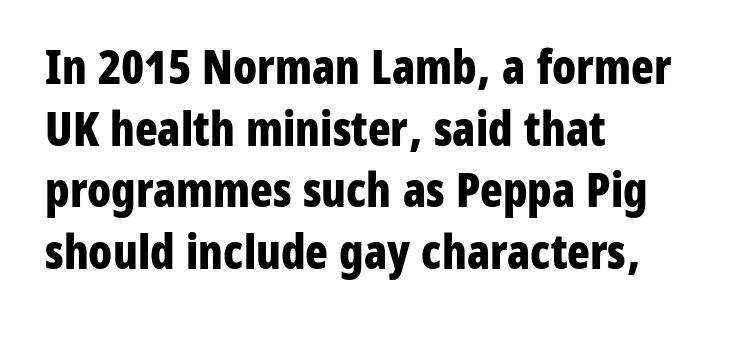
{"serif": "no", "italic": "no", "bold": "yes", "weight": "bold", "width": "condensed", "stroke_contrast": "low", "x_height": "medium", "monospaced": "no", "underline": "no", "align": "left", "line_spacing": "normal", "line_spacing_ratio": 1.31, "letter_spacing": "normal", "letter_spacing_em": 0.0, "glyph_px": 47}
